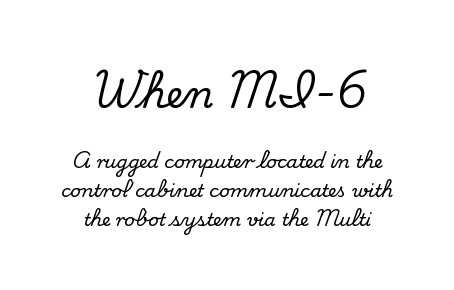
Check under the words: just untouched page. These two chunks differ in scale, with the top chunk taking the larger measure. Is this a fixed-width face? No — the glyphs have proportional, varying widths. Glyph-to-glyph distance matches everyday printed text. The text was rendered using a seriffed face with decorative stroke endings. This block has exactly the height ordinary leading produces.
